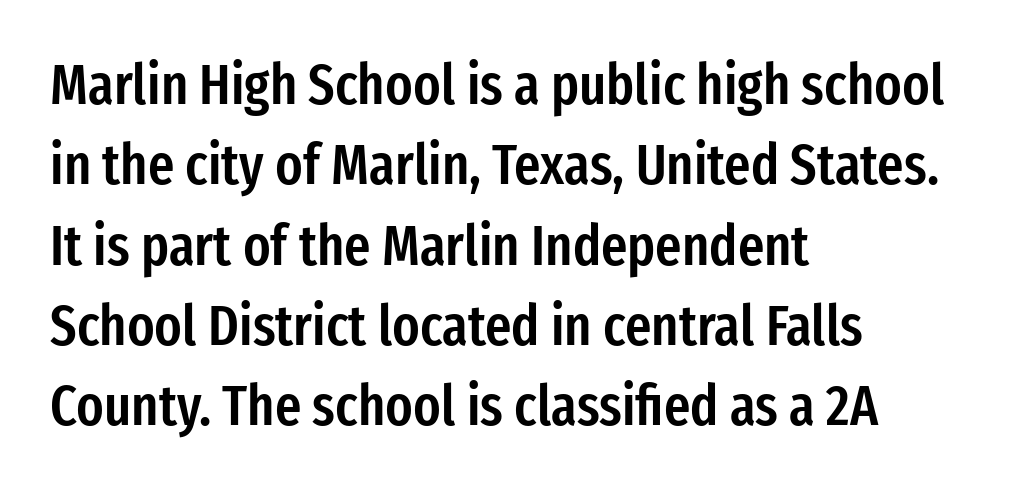
Q: Is the text bold? A: Semi-bold.
Q: Is the text italic (slanted)? A: No, it is upright.
Q: Is the typeface a serif or a sans-serif typeface? A: Sans-serif.
Q: Is the text underlined? A: No.
Q: How is the paragraph aligned? A: Left-aligned.
Q: Is the spacing between letters normal or unusually wide? A: Normal.
Q: Is the spacing between lines tight, normal or loose? A: Normal.
Q: Width (condensed, normal, or wide)? A: Condensed.
Q: Stroke contrast? A: Low.
Q: x-height? A: Medium.
Q: Monospaced? A: No.
